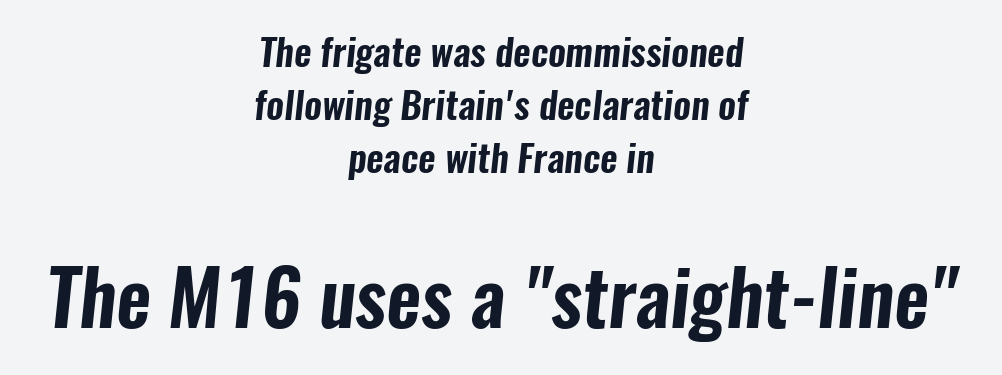
{"serif": "no", "width": "condensed", "stroke_contrast": "low", "x_height": "medium", "monospaced": "no", "underline": "no", "align": "center", "line_spacing": "normal", "line_spacing_ratio": 1.4, "letter_spacing": "normal", "letter_spacing_em": 0.0, "larger_block": "second", "size_ratio": 2.0, "glyph_px": 76}
